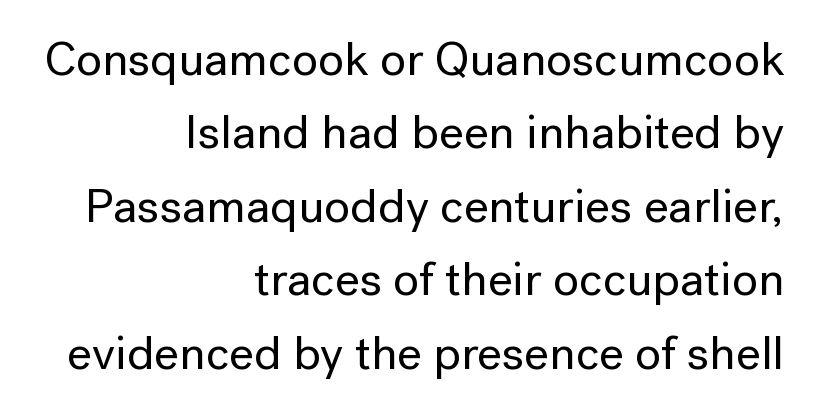
Italic: no, the glyphs are upright roman. Vertically, the passage feels balanced, rows spaced as you'd expect. Typeset ragged left — the right edge is the straight one. The type is set solid horizontally, with unmodified tracking. Typographically, this falls in the sans-serif category.
